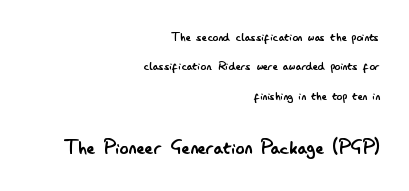
Q: Is the text bold? A: No.
Q: Is the text italic (slanted)? A: No, it is upright.
Q: Is the text underlined? A: No.
Q: How is the paragraph aligned? A: Right-aligned.
Q: Is the spacing between letters normal or unusually wide? A: Normal.
Q: Is the spacing between lines tight, normal or loose? A: Loose.
Q: Which block of text is set in a larger size, the first (top) or the second (bottom)? A: The second (bottom) one.
